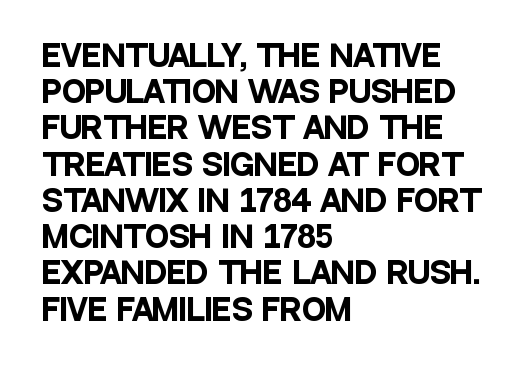
{"serif": "no", "italic": "no", "bold": "yes", "weight": "heavy", "width": "condensed", "stroke_contrast": "low", "x_height": "large", "monospaced": "no", "underline": "no", "align": "left", "line_spacing": "normal", "line_spacing_ratio": 1.25, "letter_spacing": "normal", "letter_spacing_em": 0.0, "glyph_px": 29}
